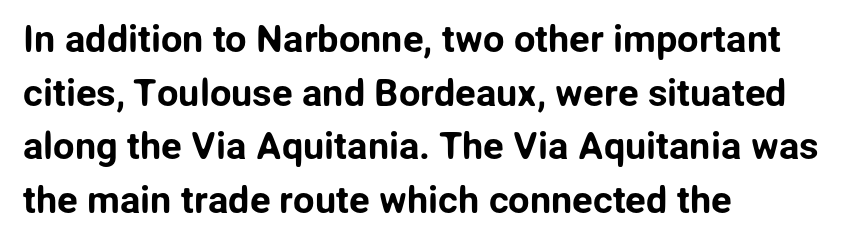
A typesetter would call this proportional, since set widths differ per character. No word sits above an underline. Evenly set lines give the paragraph a standard silhouette. In CSS terms this would be text-align: left. Does the type have serifs? No, each stem ends abruptly.
